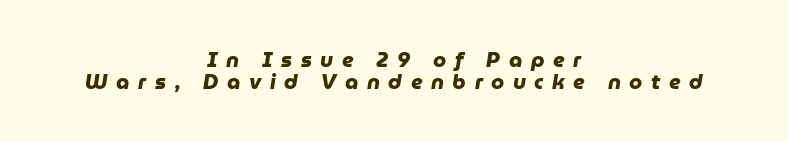
The image shows 21 px bold type; set centered, tight line spacing (1.06x), unusually wide letter spacing (+0.41 em), not underlined.
